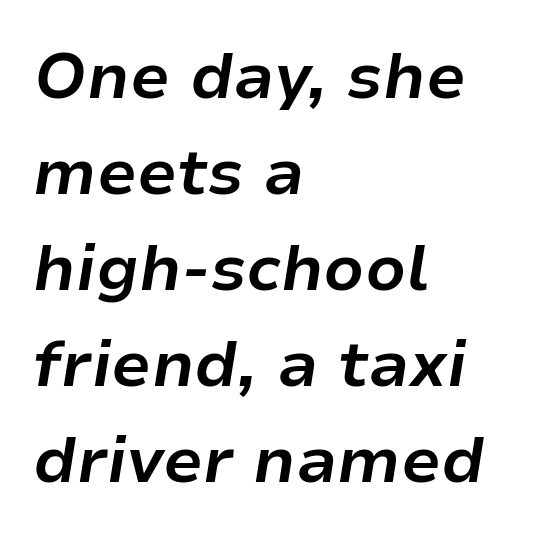
Q: Is the text bold? A: Yes.
Q: Is the text italic (slanted)? A: Yes, it leans right by about 9 degrees.
Q: Is the text underlined? A: No.
Q: How is the paragraph aligned? A: Left-aligned.
Q: Is the spacing between letters normal or unusually wide? A: Normal.
Q: Is the spacing between lines tight, normal or loose? A: Normal.
Q: Width (condensed, normal, or wide)? A: Normal.
Q: Stroke contrast? A: Low.
Q: x-height? A: Medium.
Q: Monospaced? A: No.
